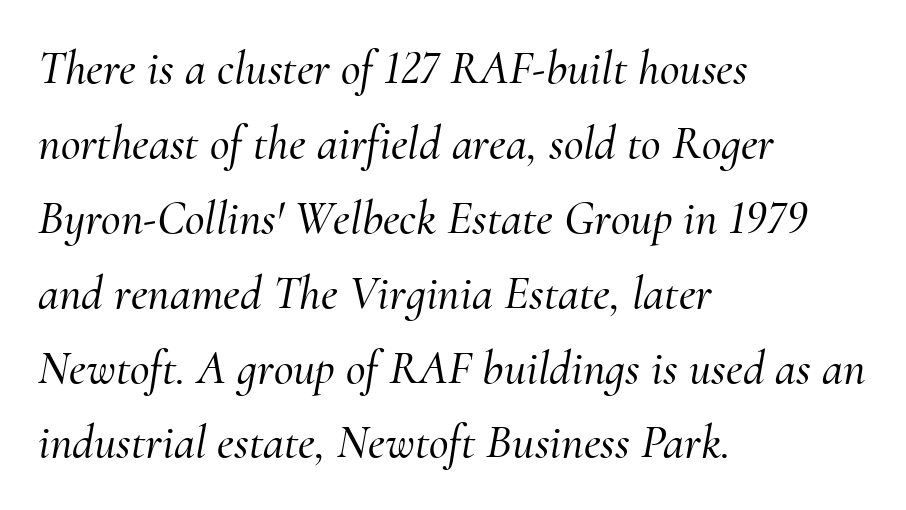
Q: Is the text italic (slanted)? A: Yes, it leans right by about 10 degrees.
Q: Is the typeface a serif or a sans-serif typeface? A: Serif.
Q: Is the text underlined? A: No.
Q: How is the paragraph aligned? A: Left-aligned.
Q: Is the spacing between letters normal or unusually wide? A: Normal.
Q: Is the spacing between lines tight, normal or loose? A: Normal.
Q: Width (condensed, normal, or wide)? A: Normal.
Q: Stroke contrast? A: Medium.
Q: x-height? A: Small.
Q: Monospaced? A: No.
